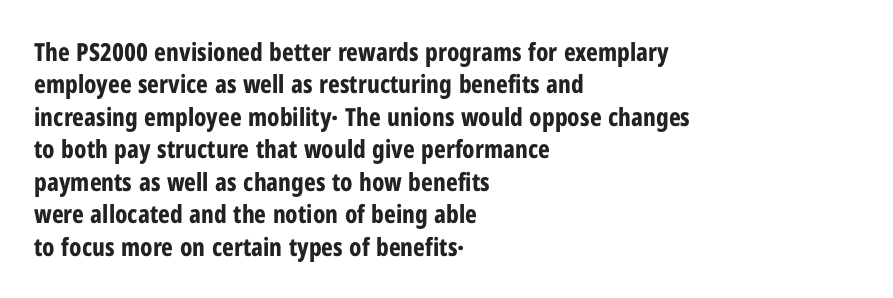
{"italic": "no", "bold": "yes", "underline": "no", "align": "left", "line_spacing": "normal", "line_spacing_ratio": 1.3, "letter_spacing": "normal", "letter_spacing_em": 0.0, "glyph_px": 25}
